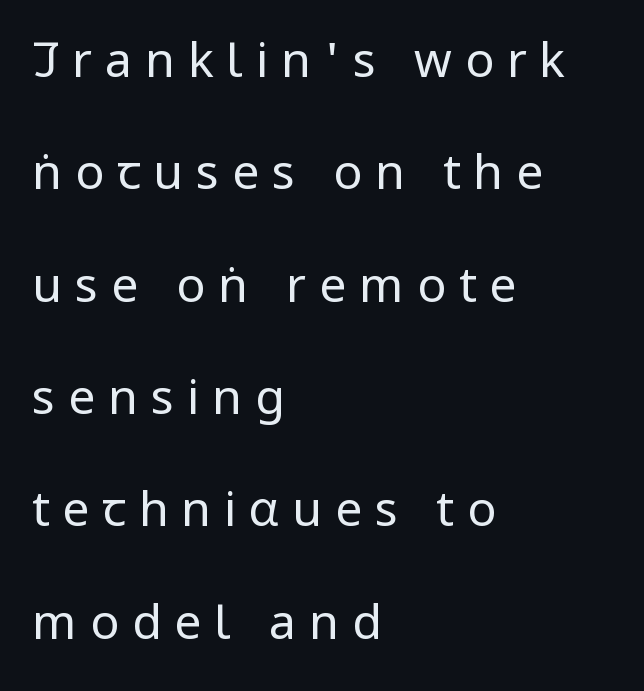
{"serif": "no", "italic": "no", "bold": "no", "weight": "regular", "width": "condensed", "stroke_contrast": "low", "x_height": "large", "monospaced": "no", "underline": "no", "align": "left", "line_spacing": "loose", "line_spacing_ratio": 2.34, "letter_spacing": "wide", "letter_spacing_em": 0.27, "glyph_px": 48}
